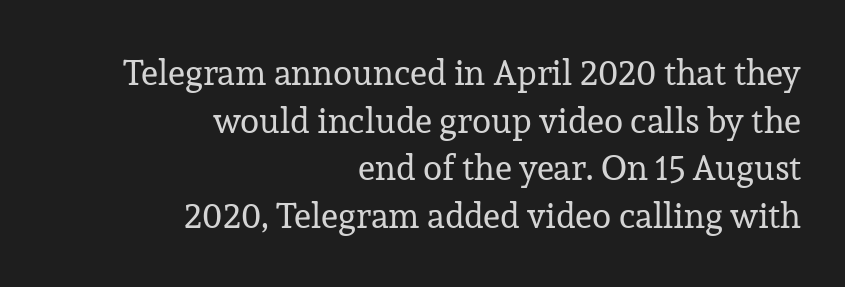
Q: Is the text bold? A: No.
Q: Is the text italic (slanted)? A: No, it is upright.
Q: Is the typeface a serif or a sans-serif typeface? A: Serif.
Q: Is the text underlined? A: No.
Q: How is the paragraph aligned? A: Right-aligned.
Q: Is the spacing between letters normal or unusually wide? A: Normal.
Q: Is the spacing between lines tight, normal or loose? A: Normal.
Q: Width (condensed, normal, or wide)? A: Normal.
Q: Stroke contrast? A: Low.
Q: x-height? A: Medium.
Q: Monospaced? A: No.
